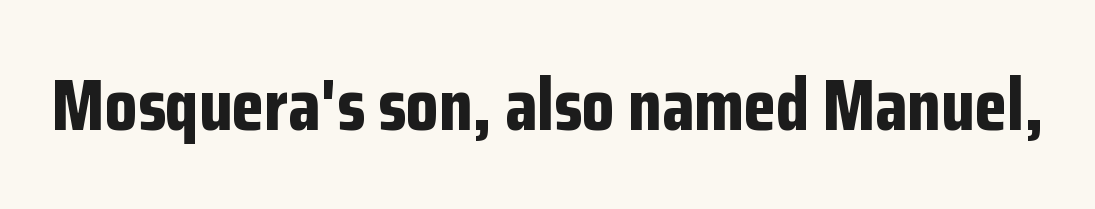
This rendering features lettering with no underline. Are there feet on the stems? There aren't — it's a sans. Do the characters align in a grid? No, the font is proportional. Caption: bold face, heavy strokes. Compared with typical body copy, the letter spacing here is the same. Posture: straight, roman, zero tilt.
